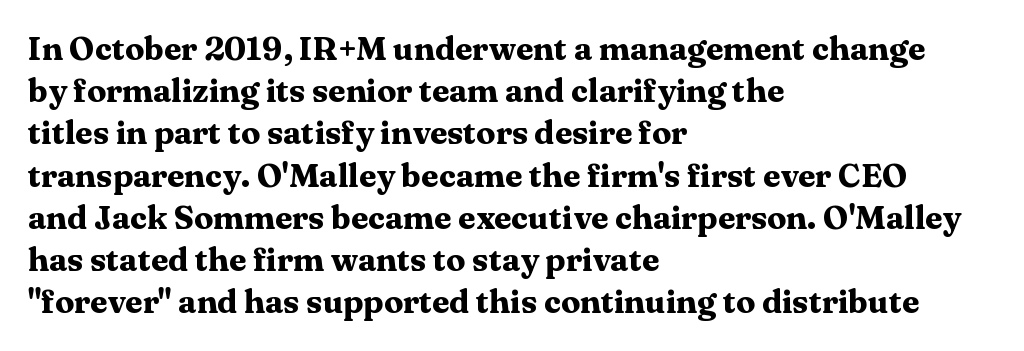
{"serif": "yes", "italic": "no", "bold": "yes", "weight": "heavy", "width": "wide", "stroke_contrast": "medium", "x_height": "medium", "monospaced": "no", "underline": "no", "align": "left", "line_spacing": "normal", "line_spacing_ratio": 1.32, "letter_spacing": "normal", "letter_spacing_em": 0.0, "glyph_px": 32}
